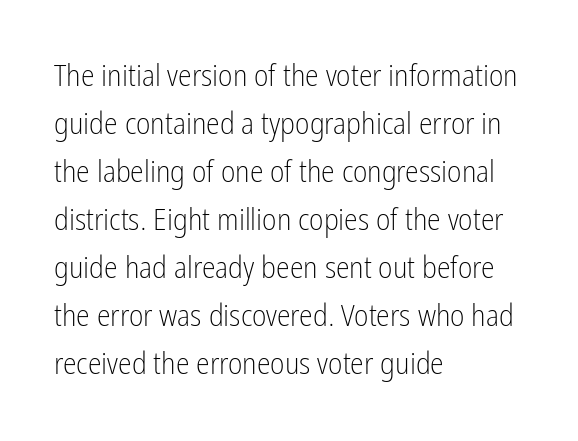
The image shows 31 px light, condensed sans-serif type, upright; set left-aligned, normal line spacing (1.55x), normal letter spacing, not underlined; low stroke contrast and a medium x-height.
